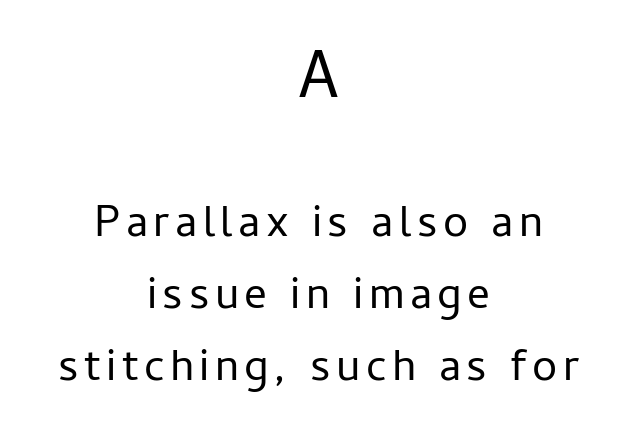
The image shows 67 px regular-weight sans-serif type, upright; set centered, normal line spacing (1.6x), not underlined; the first (top) block is 1.49x larger; low stroke contrast and a medium x-height.
